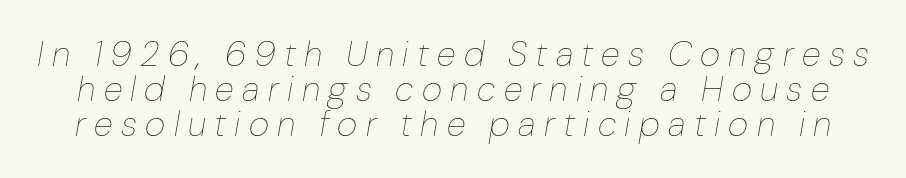
The image shows 35 px thin type, italic (leaning right); set tight line spacing (1.0x), unusually wide letter spacing (+0.24 em), not underlined; low stroke contrast and a medium x-height.
